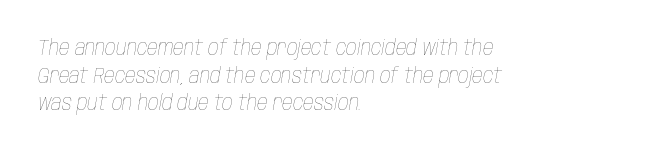
Q: Is the text bold? A: No.
Q: Is the text italic (slanted)? A: Yes, it leans right by about 10 degrees.
Q: Is the text underlined? A: No.
Q: How is the paragraph aligned? A: Left-aligned.
Q: Is the spacing between letters normal or unusually wide? A: Normal.
Q: Is the spacing between lines tight, normal or loose? A: Normal.
